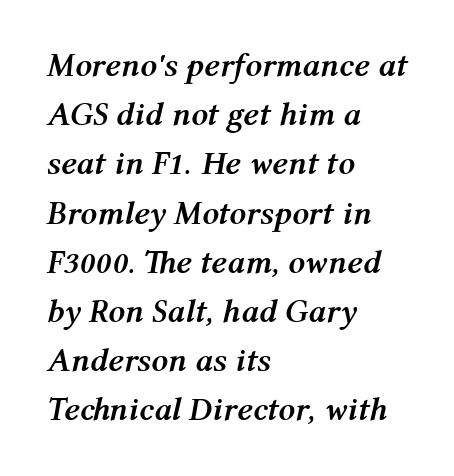
{"italic": "yes", "lean": "right", "slant_degrees": 12, "bold": "yes", "weight": "semibold", "width": "normal", "stroke_contrast": "medium", "x_height": "medium", "monospaced": "no", "underline": "no", "align": "left", "line_spacing": "normal", "line_spacing_ratio": 1.49, "letter_spacing": "normal", "letter_spacing_em": 0.0, "glyph_px": 33}
